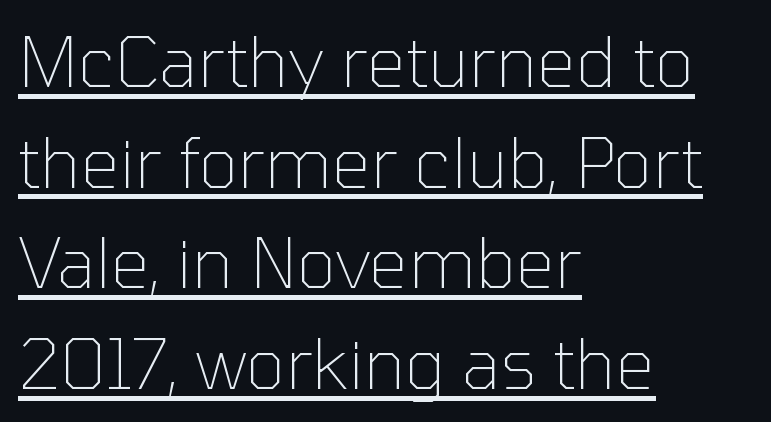
Q: Is the text bold? A: No.
Q: Is the text italic (slanted)? A: No, it is upright.
Q: Is the typeface a serif or a sans-serif typeface? A: Sans-serif.
Q: Is the text underlined? A: Yes.
Q: How is the paragraph aligned? A: Left-aligned.
Q: Is the spacing between letters normal or unusually wide? A: Normal.
Q: Is the spacing between lines tight, normal or loose? A: Normal.
Q: Width (condensed, normal, or wide)? A: Normal.
Q: Stroke contrast? A: Low.
Q: x-height? A: Medium.
Q: Monospaced? A: No.
